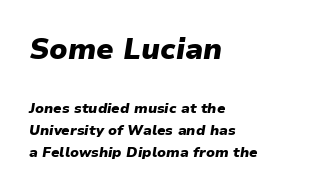
{"italic": "yes", "lean": "right", "slant_degrees": 9, "bold": "yes", "weight": "heavy", "width": "normal", "stroke_contrast": "low", "x_height": "medium", "monospaced": "no", "underline": "no", "align": "left", "line_spacing": "normal", "line_spacing_ratio": 1.57, "letter_spacing": "normal", "letter_spacing_em": 0.0, "larger_block": "first", "size_ratio": 2.07, "glyph_px": 29}
